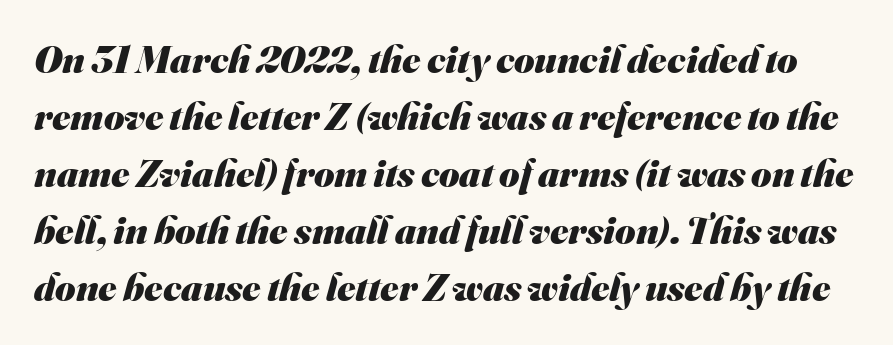
Q: Is the text bold? A: Yes.
Q: Is the typeface a serif or a sans-serif typeface? A: Sans-serif.
Q: Is the text underlined? A: No.
Q: Is the spacing between letters normal or unusually wide? A: Normal.
Q: Is the spacing between lines tight, normal or loose? A: Normal.
Q: Width (condensed, normal, or wide)? A: Normal.
Q: Stroke contrast? A: Medium.
Q: x-height? A: Small.
Q: Monospaced? A: No.
